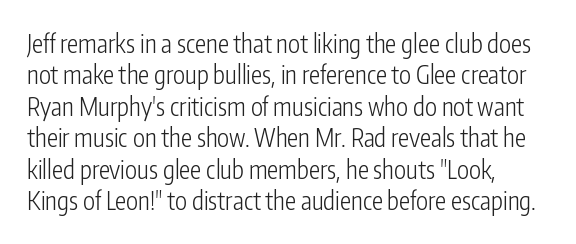
The image shows 25 px text type, upright; set left-aligned, normal line spacing (1.26x), normal letter spacing, not underlined.
